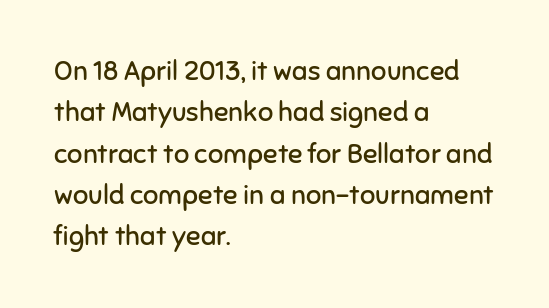
{"italic": "no", "bold": "no", "underline": "no", "align": "left", "line_spacing": "normal", "line_spacing_ratio": 1.53, "letter_spacing": "normal", "letter_spacing_em": 0.0, "glyph_px": 27}
